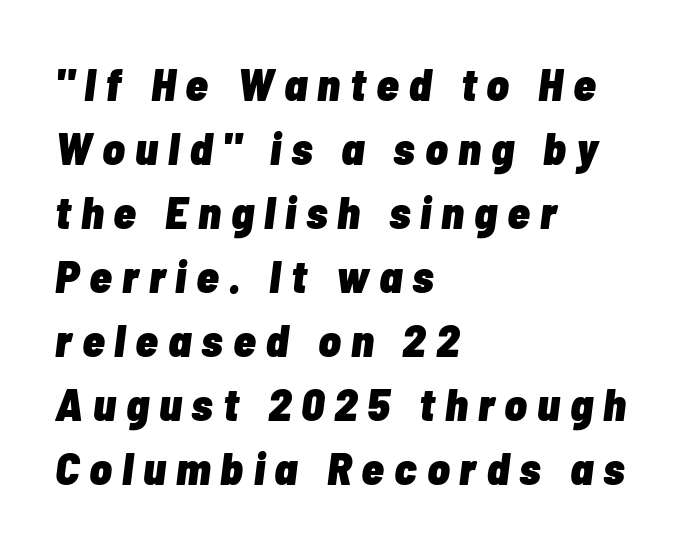
These lines have a slow, spaced-out rhythm from letter to letter. The axis of the letterforms is tilted away from vertical. Note the varied advance widths — an 'i' is clearly narrower than an 'm'. The letters are bold, with thick, heavy strokes. Vertically, the passage feels balanced, rows spaced as you'd expect. A classic flush-left, rag-right setting is used for this passage.
